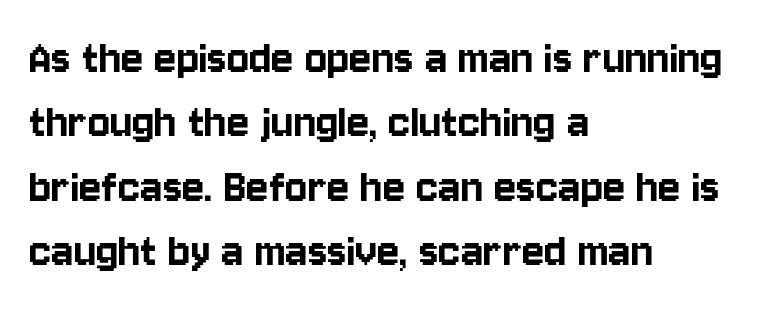
The image shows 52 px condensed sans-serif type, upright; set left-aligned, line spacing 1.24x, normal letter spacing, not underlined; low stroke contrast and a large x-height.
